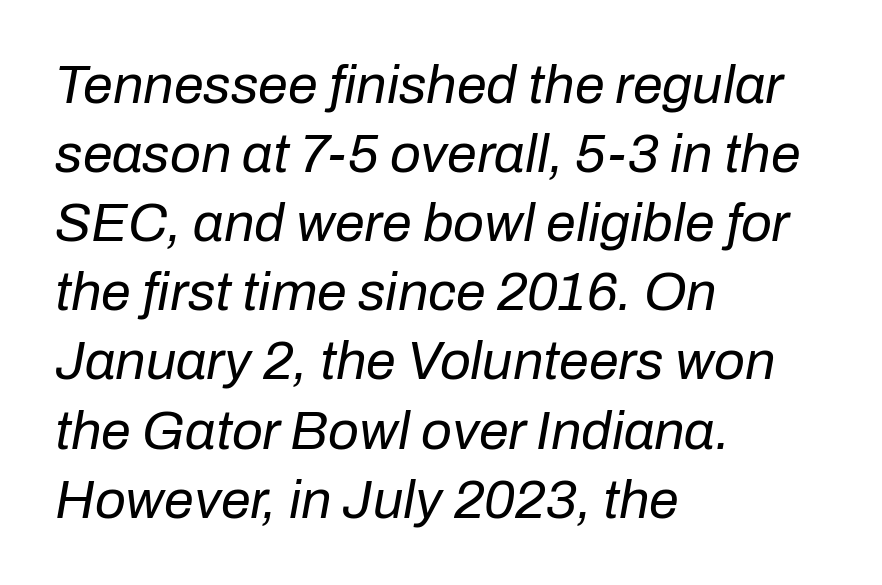
{"italic": "yes", "lean": "right", "slant_degrees": 10, "bold": "no", "weight": "regular", "width": "normal", "stroke_contrast": "low", "x_height": "medium", "monospaced": "no", "underline": "no", "align": "left", "line_spacing": "normal", "line_spacing_ratio": 1.28, "letter_spacing": "normal", "letter_spacing_em": 0.0, "glyph_px": 54}
